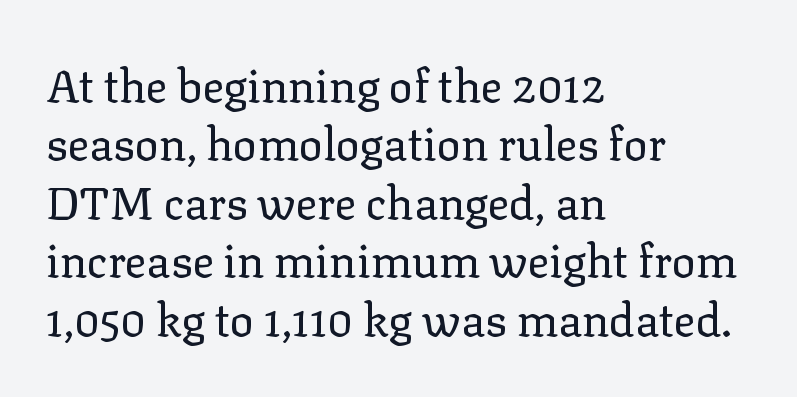
{"serif": "yes", "italic": "no", "bold": "no", "weight": "regular", "width": "normal", "stroke_contrast": "low", "x_height": "medium", "monospaced": "no", "underline": "no", "align": "left", "line_spacing": "normal", "line_spacing_ratio": 1.3, "letter_spacing": "normal", "letter_spacing_em": 0.0, "glyph_px": 45}
